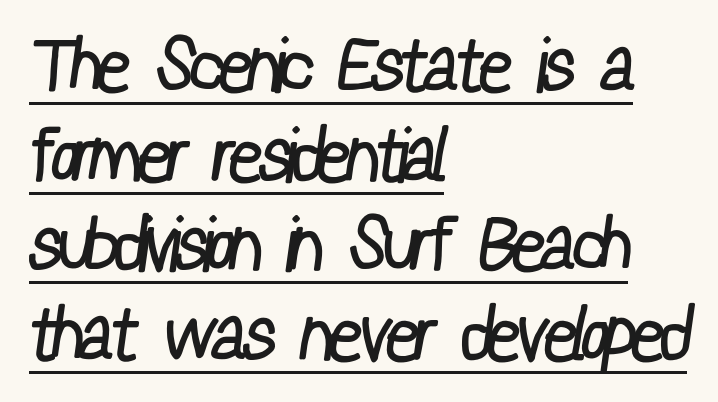
The image shows 74 px regular-weight, condensed sans-serif type; set left-aligned, line spacing 1.21x, normal letter spacing, underlined; low stroke contrast and a medium x-height.
